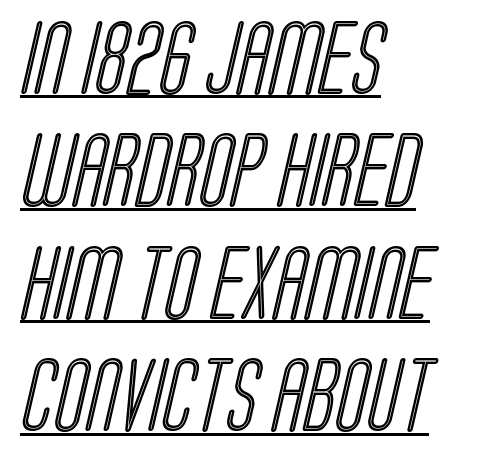
Q: Is the text underlined? A: Yes.
Q: How is the paragraph aligned? A: Left-aligned.
Q: Is the spacing between letters normal or unusually wide? A: Normal.
Q: Is the spacing between lines tight, normal or loose? A: Normal.
Q: Width (condensed, normal, or wide)? A: Condensed.
Q: x-height? A: Large.
Q: Monospaced? A: No.
